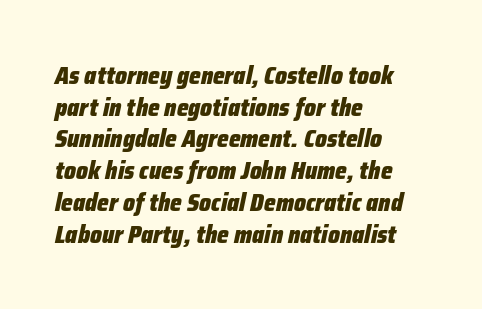
{"italic": "yes", "lean": "right", "slant_degrees": 12, "bold": "yes", "underline": "no", "align": "left", "line_spacing": "normal", "line_spacing_ratio": 1.27, "letter_spacing": "normal", "letter_spacing_em": 0.0, "glyph_px": 25}
